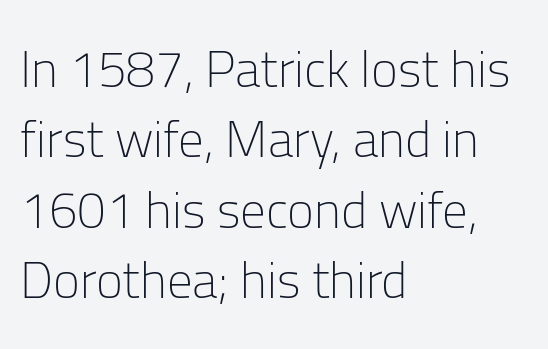
{"serif": "no", "italic": "no", "bold": "no", "weight": "light", "width": "normal", "stroke_contrast": "low", "x_height": "medium", "monospaced": "no", "underline": "no", "align": "left", "line_spacing": "normal", "line_spacing_ratio": 1.38, "letter_spacing": "normal", "letter_spacing_em": 0.0, "glyph_px": 51}
